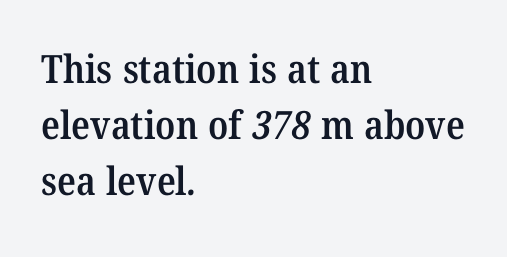
Q: Is the text bold? A: Semi-bold.
Q: Is the typeface a serif or a sans-serif typeface? A: Serif.
Q: Is the text underlined? A: No.
Q: How is the paragraph aligned? A: Left-aligned.
Q: Is the spacing between letters normal or unusually wide? A: Normal.
Q: Is the spacing between lines tight, normal or loose? A: Normal.
Q: Width (condensed, normal, or wide)? A: Normal.
Q: Stroke contrast? A: Medium.
Q: x-height? A: Medium.
Q: Monospaced? A: No.
